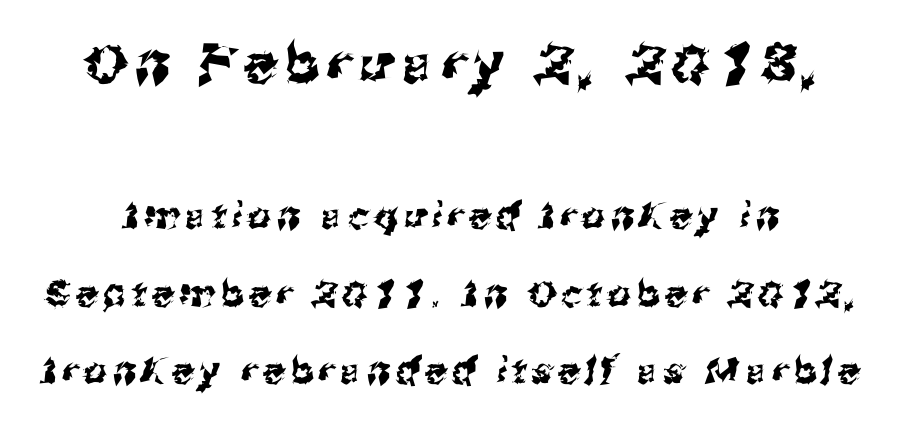
Q: Is the typeface a serif or a sans-serif typeface? A: Sans-serif.
Q: Is the text underlined? A: No.
Q: How is the paragraph aligned? A: Centered.
Q: Is the spacing between lines tight, normal or loose? A: Loose.
Q: Which block of text is set in a larger size, the first (top) or the second (bottom)? A: The first (top) one.
Q: Width (condensed, normal, or wide)? A: Normal.
Q: Stroke contrast? A: Medium.
Q: x-height? A: Medium.
Q: Monospaced? A: No.
